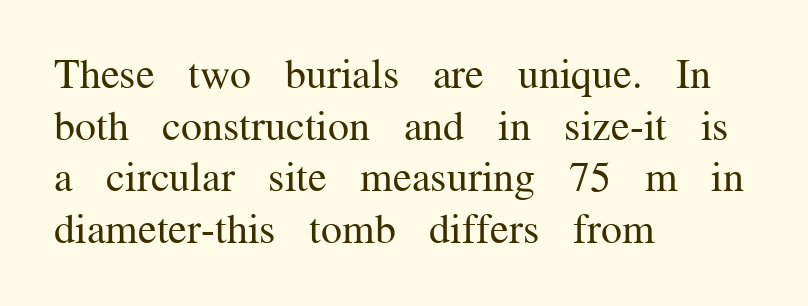
The image shows 42 px regular-weight serif type, upright; set left-aligned, line spacing 1.23x, normal letter spacing, not underlined; medium stroke contrast and a medium x-height.
